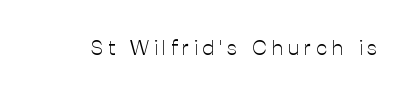
{"italic": "no", "bold": "no", "underline": "no", "letter_spacing": "wide", "letter_spacing_em": 0.23, "glyph_px": 21}
